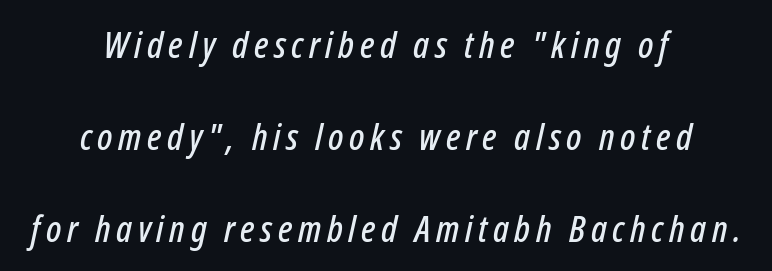
The image shows 37 px condensed type, italic (leaning right); set centered, loose line spacing (2.48x), not underlined; low stroke contrast and a medium x-height.
